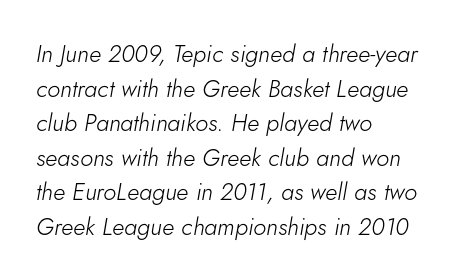
{"italic": "yes", "lean": "right", "slant_degrees": 5, "bold": "no", "underline": "no", "align": "left", "line_spacing": "normal", "line_spacing_ratio": 1.44, "letter_spacing": "normal", "letter_spacing_em": 0.0, "glyph_px": 24}
